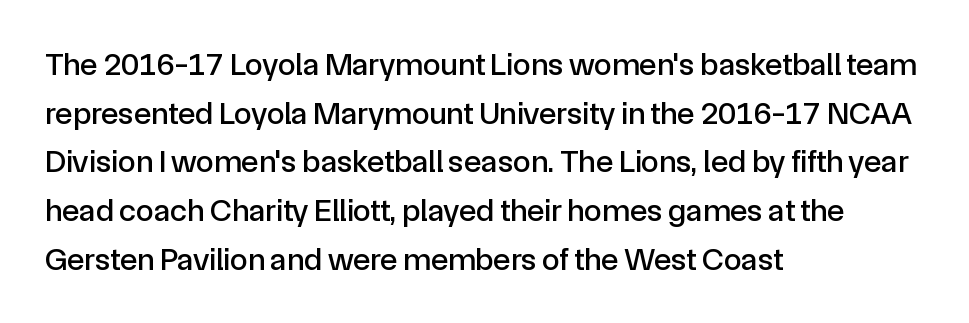
The image shows 32 px sans-serif type, upright; set left-aligned, normal line spacing (1.52x), normal letter spacing, not underlined; a medium x-height.
